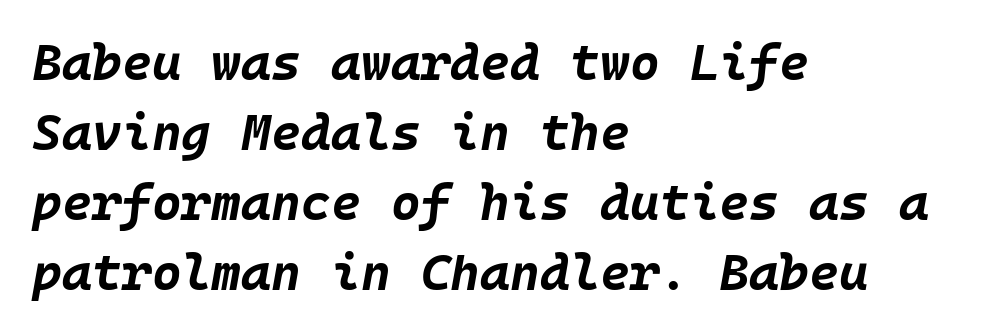
Q: Is the text bold? A: Yes.
Q: Is the text italic (slanted)? A: Yes, it leans right by about 10 degrees.
Q: Is the text underlined? A: No.
Q: How is the paragraph aligned? A: Left-aligned.
Q: Is the spacing between letters normal or unusually wide? A: Normal.
Q: Is the spacing between lines tight, normal or loose? A: Normal.
Q: Width (condensed, normal, or wide)? A: Normal.
Q: Stroke contrast? A: Low.
Q: x-height? A: Large.
